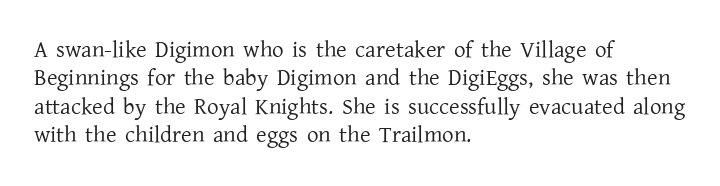
{"italic": "no", "bold": "no", "underline": "no", "align": "left", "line_spacing_ratio": 1.23, "letter_spacing": "normal", "letter_spacing_em": 0.0, "glyph_px": 23}
